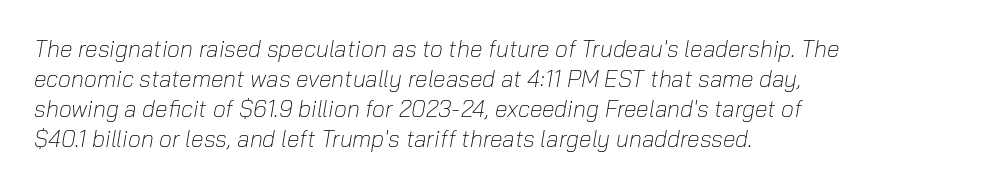
Honestly, the row spacing looks completely unremarkable. Spacing between characters is what you'd get straight out of the box. The paragraph has a hard left edge and a soft right edge. Heft: none added — not bold. The words here are not underlined.
